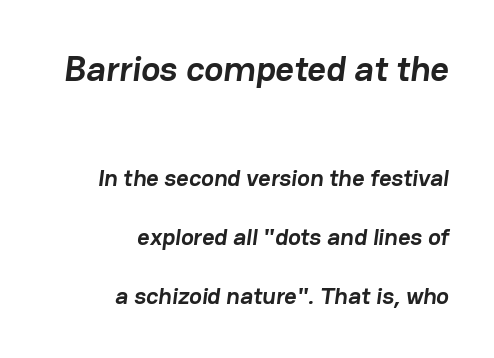
{"serif": "no", "bold": "yes", "weight": "semibold", "width": "normal", "stroke_contrast": "low", "x_height": "medium", "monospaced": "no", "underline": "no", "align": "right", "line_spacing": "loose", "line_spacing_ratio": 2.46, "letter_spacing": "normal", "letter_spacing_em": 0.0, "larger_block": "first", "size_ratio": 1.5, "glyph_px": 36}
